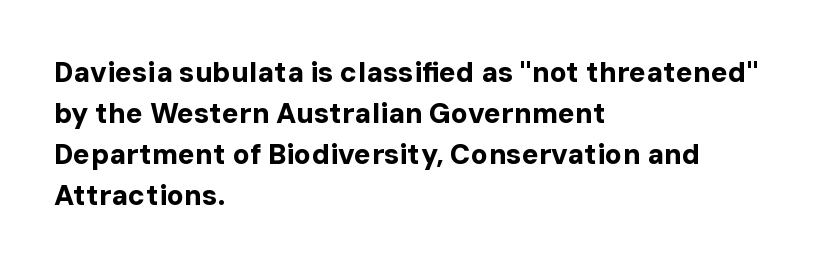
Q: Is the text bold? A: Yes.
Q: Is the text italic (slanted)? A: No, it is upright.
Q: Is the typeface a serif or a sans-serif typeface? A: Sans-serif.
Q: Is the text underlined? A: No.
Q: How is the paragraph aligned? A: Left-aligned.
Q: Is the spacing between letters normal or unusually wide? A: Normal.
Q: Is the spacing between lines tight, normal or loose? A: Normal.
Q: Width (condensed, normal, or wide)? A: Normal.
Q: Stroke contrast? A: Low.
Q: x-height? A: Medium.
Q: Monospaced? A: No.
